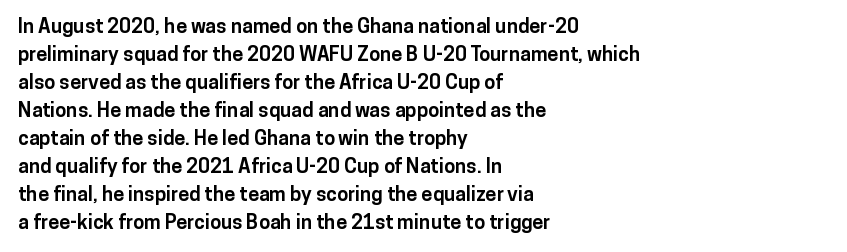
The image shows 20 px bold type, upright; set left-aligned, normal line spacing (1.4x), normal letter spacing, not underlined.
